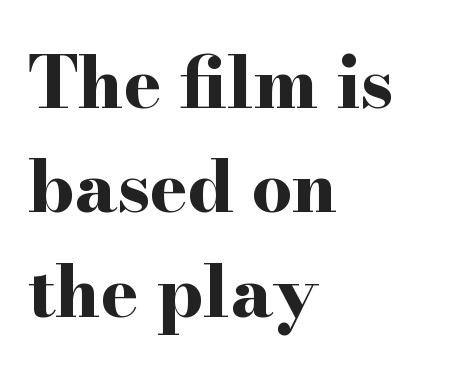
A typesetter would call this leading conventional body-copy spacing. Characters follow at the spacing the type designer built in. Designer's note — italics off, roman on. The face used here is proportionally spaced, like ordinary book or web type.
